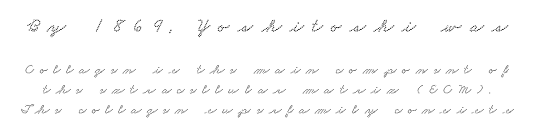
The image shows 20 px text type; set normal line spacing (1.43x), unusually wide letter spacing (+0.43 em), not underlined; the first (top) block is 1.43x larger.
